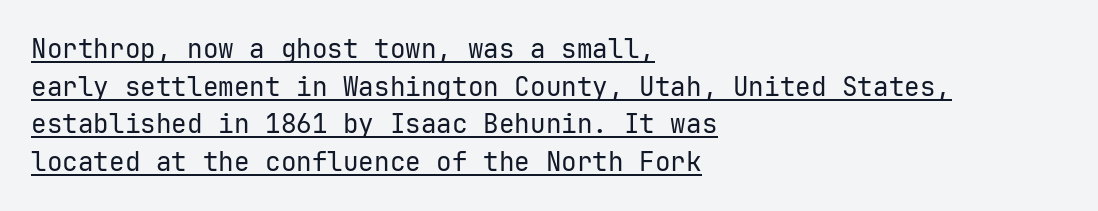
The image shows 26 px text type, upright; set left-aligned, normal line spacing (1.45x), normal letter spacing, underlined.
